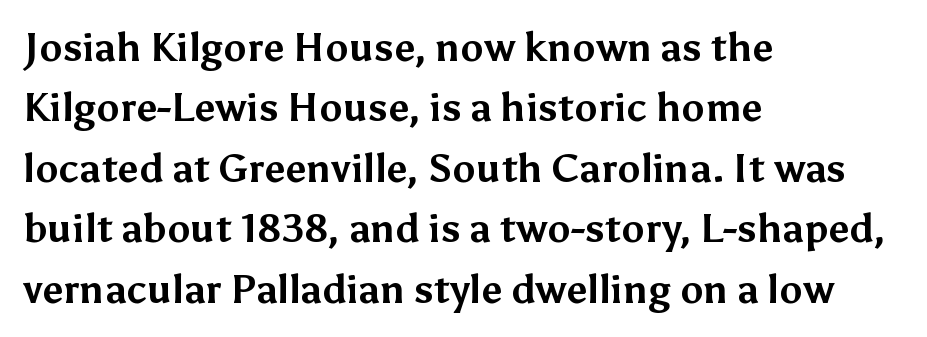
The image shows 39 px bold sans-serif type, upright; set left-aligned, normal line spacing (1.55x), normal letter spacing, not underlined; medium stroke contrast and a medium x-height.
